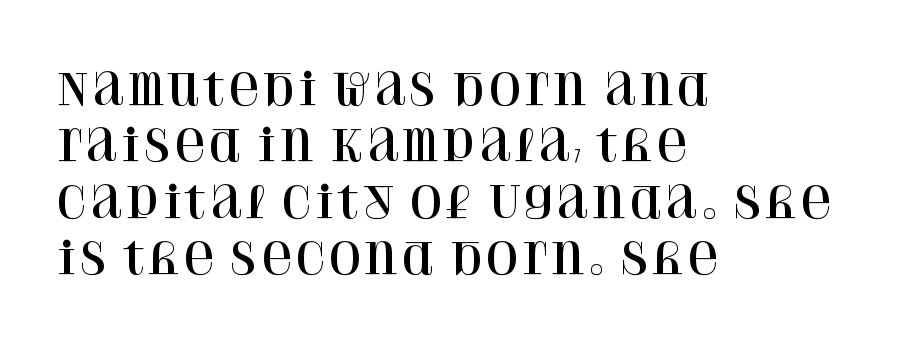
The image shows 43 px serif type, upright; set left-aligned, normal line spacing (1.31x), normal letter spacing, not underlined; high stroke contrast and a large x-height.
